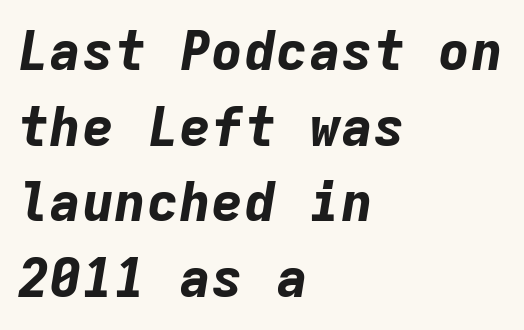
The specimen omits any rule beneath the text block's lines. The compositor pushed each line to the left boundary. Emphasis-style slanted type is in use. Summary of vertical rhythm: regular, with standard interline spacing. Observe the ordinary spacing: letters are neighbours, not strangers.
